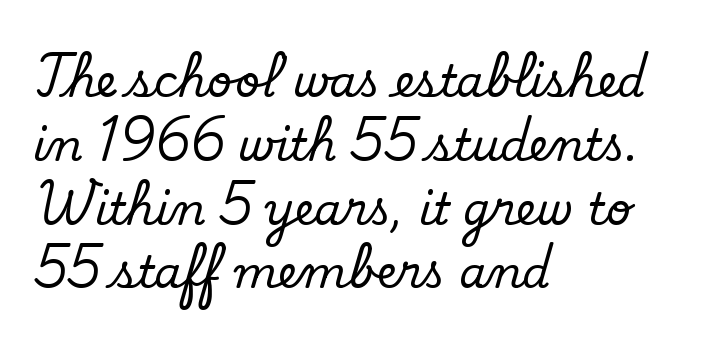
{"serif": "yes", "width": "normal", "stroke_contrast": "low", "x_height": "small", "monospaced": "no", "underline": "no", "align": "left", "line_spacing": "normal", "line_spacing_ratio": 1.45, "letter_spacing": "normal", "letter_spacing_em": 0.0, "glyph_px": 44}
